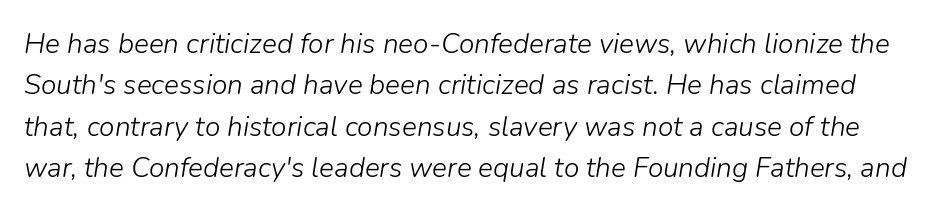
{"italic": "yes", "lean": "right", "slant_degrees": 9, "bold": "no", "weight": "light", "width": "normal", "stroke_contrast": "low", "x_height": "medium", "monospaced": "no", "underline": "no", "line_spacing": "normal", "line_spacing_ratio": 1.48, "letter_spacing": "normal", "letter_spacing_em": 0.0, "glyph_px": 28}
